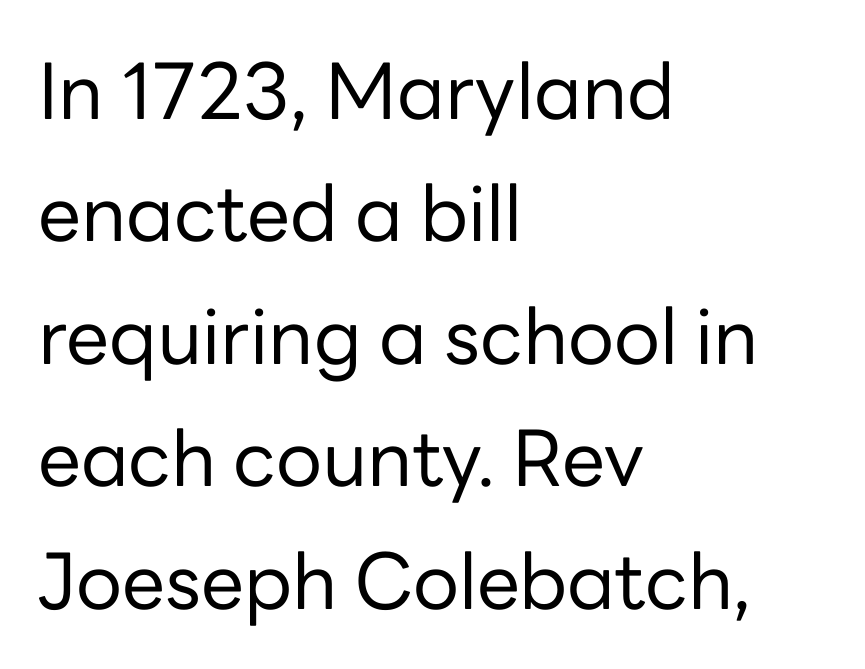
Q: Is the text bold? A: No.
Q: Is the text italic (slanted)? A: No, it is upright.
Q: Is the typeface a serif or a sans-serif typeface? A: Sans-serif.
Q: Is the text underlined? A: No.
Q: How is the paragraph aligned? A: Left-aligned.
Q: Is the spacing between letters normal or unusually wide? A: Normal.
Q: Is the spacing between lines tight, normal or loose? A: Normal.
Q: Width (condensed, normal, or wide)? A: Normal.
Q: Stroke contrast? A: Low.
Q: x-height? A: Medium.
Q: Monospaced? A: No.
